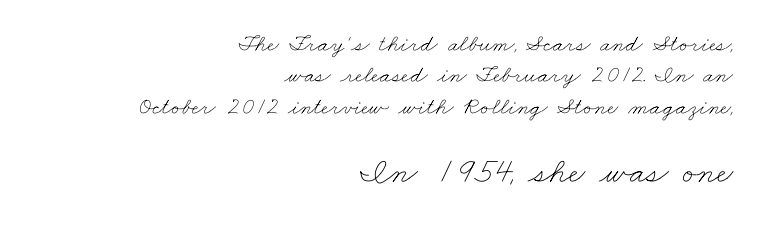
The image shows 36 px thin, wide type; set right-aligned, normal line spacing (1.31x), normal letter spacing, not underlined; the second (bottom) block is 1.5x larger; low stroke contrast and a small x-height.
